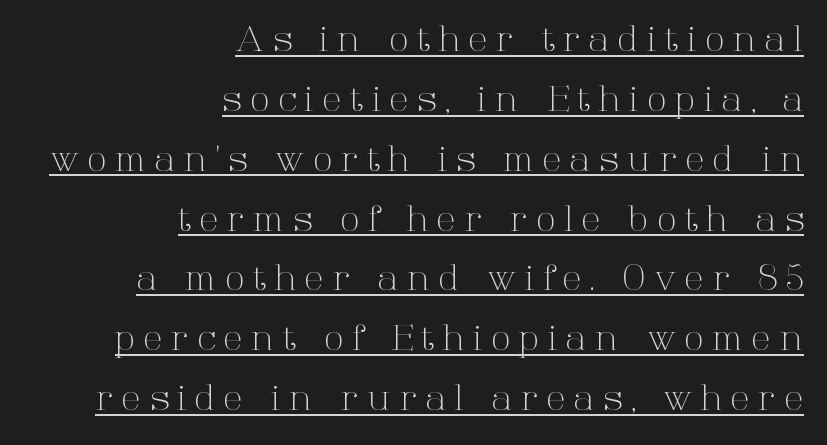
The image shows 35 px light serif type, upright; set right-aligned, line spacing 1.71x, unusually wide letter spacing (+0.26 em), underlined; high stroke contrast and a medium x-height.
